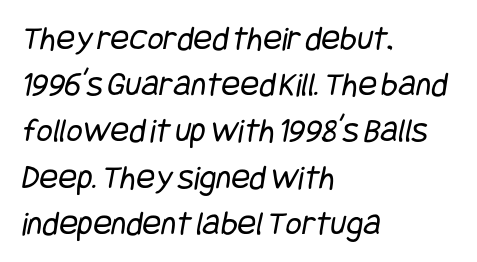
{"serif": "no", "bold": "no", "weight": "regular", "width": "condensed", "stroke_contrast": "low", "x_height": "large", "underline": "no", "align": "left", "line_spacing": "normal", "line_spacing_ratio": 1.32, "letter_spacing": "normal", "letter_spacing_em": 0.0, "glyph_px": 35}
